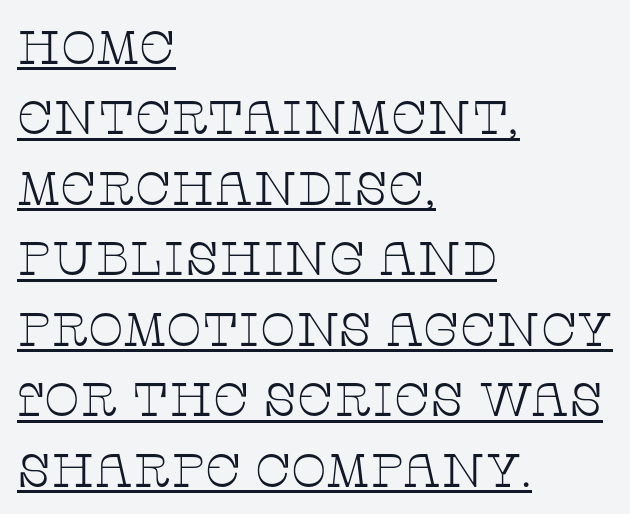
Q: Is the text bold? A: No.
Q: Is the text italic (slanted)? A: No, it is upright.
Q: Is the typeface a serif or a sans-serif typeface? A: Serif.
Q: Is the text underlined? A: Yes.
Q: How is the paragraph aligned? A: Left-aligned.
Q: Is the spacing between letters normal or unusually wide? A: Normal.
Q: Is the spacing between lines tight, normal or loose? A: Normal.
Q: Width (condensed, normal, or wide)? A: Wide.
Q: Stroke contrast? A: Low.
Q: x-height? A: Large.
Q: Monospaced? A: No.
